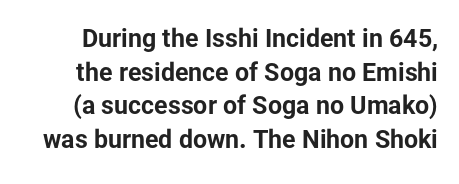
{"italic": "no", "bold": "yes", "underline": "no", "line_spacing": "normal", "line_spacing_ratio": 1.35, "letter_spacing": "normal", "letter_spacing_em": 0.0, "glyph_px": 25}
